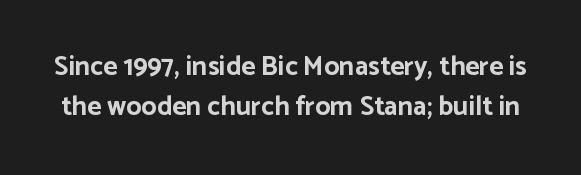
Q: Is the text bold? A: Yes.
Q: Is the text italic (slanted)? A: No, it is upright.
Q: Is the text underlined? A: No.
Q: Is the spacing between letters normal or unusually wide? A: Normal.
Q: Is the spacing between lines tight, normal or loose? A: Normal.
